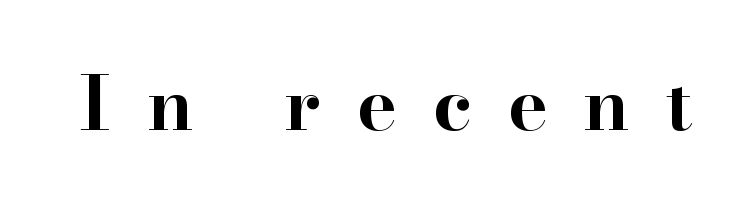
{"serif": "yes", "italic": "no", "bold": "yes", "weight": "bold", "width": "wide", "stroke_contrast": "high", "x_height": "small", "monospaced": "no", "underline": "no", "letter_spacing": "wide", "letter_spacing_em": 0.49, "glyph_px": 74}
